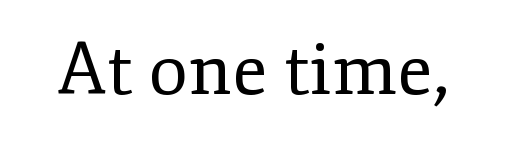
{"serif": "yes", "italic": "no", "bold": "no", "weight": "regular", "width": "normal", "stroke_contrast": "low", "x_height": "small", "monospaced": "no", "underline": "no", "letter_spacing": "normal", "letter_spacing_em": 0.0, "glyph_px": 72}
